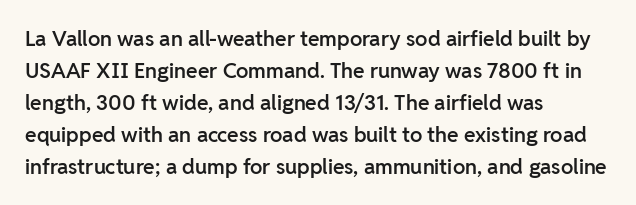
The image shows 21 px text type, upright; set left-aligned, normal line spacing (1.52x), normal letter spacing, not underlined.
